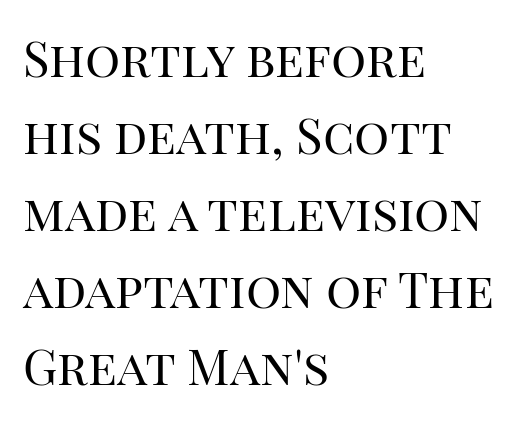
Q: Is the text bold? A: No.
Q: Is the text italic (slanted)? A: No, it is upright.
Q: Is the typeface a serif or a sans-serif typeface? A: Serif.
Q: Is the text underlined? A: No.
Q: How is the paragraph aligned? A: Left-aligned.
Q: Is the spacing between letters normal or unusually wide? A: Normal.
Q: Is the spacing between lines tight, normal or loose? A: Normal.
Q: Width (condensed, normal, or wide)? A: Normal.
Q: Stroke contrast? A: High.
Q: x-height? A: Large.
Q: Monospaced? A: No.
